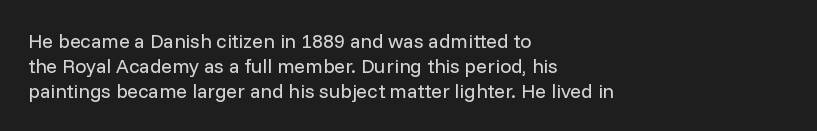
Underline: absent. These glyphs show unthickened strokes, regular width or finer. The leading is moderate, giving the passage an even texture. Upright lettering throughout.
